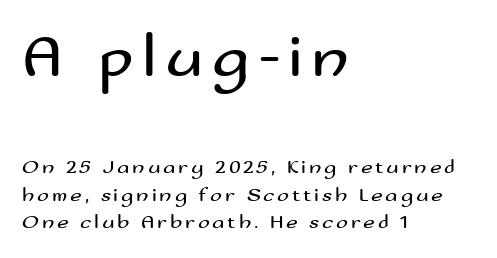
The image shows 61 px regular-weight, wide sans-serif type, upright; set left-aligned, normal line spacing (1.38x), not underlined; the first (top) block is 3.05x larger; medium stroke contrast and a small x-height.
